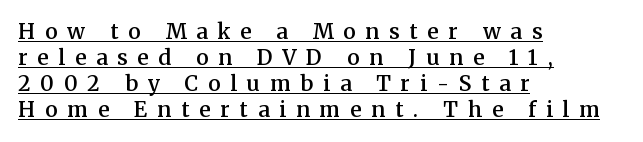
This is the in-between weight designers call semibold or demi. Visually the block forms a straight wall on the left and a jagged coastline on the right. Glyph-to-glyph distance is far greater than everyday printed text. This rendering features underlined lettering. Every stem runs plumb, perpendicular to the baseline.
